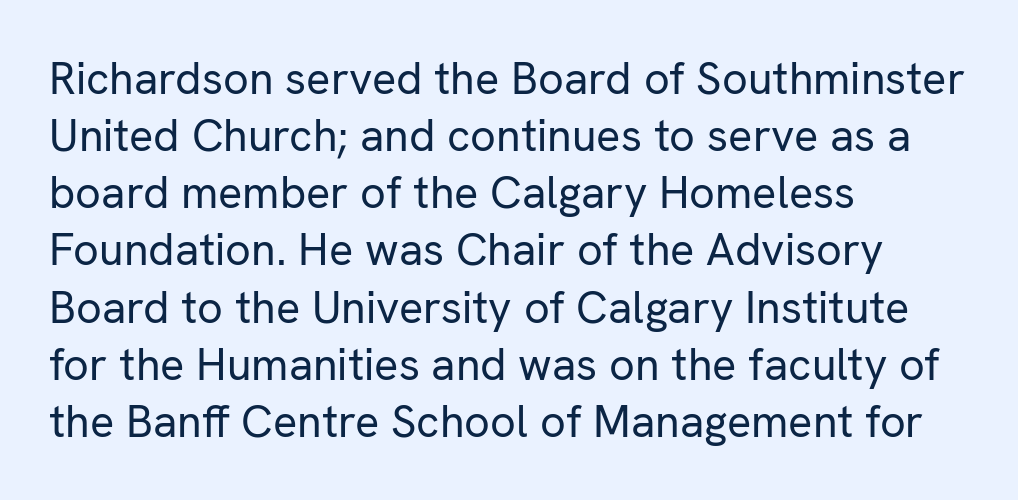
Where is the straight margin? On the left. A bare baseline throughout the passage. No heavy texture on the line: the type isn't bold. Rows of type keep a routine distance in the vertical direction.
